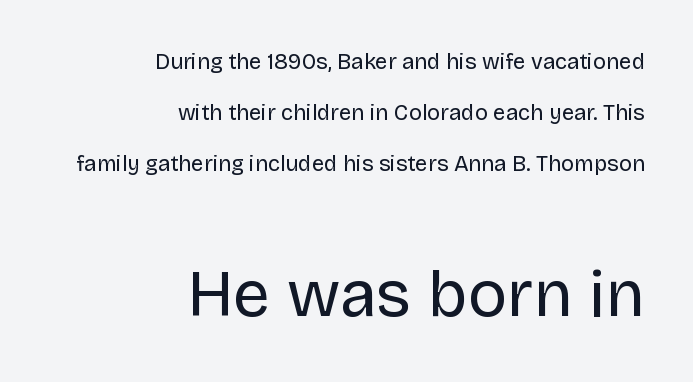
The baseline area is clear. Character size in the trailing block exceeds that of the leading block. The passage shown is typed in a proportional face where columns would drift. The characters display no serif detailing; their extremities are plain. The tracking reads as untouched default to a designer's eye. Horizontal alignment here is rightward, an uncommon choice for prose.
